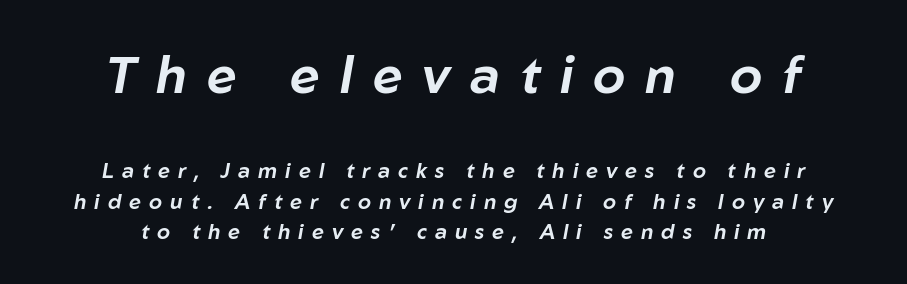
Q: Is the text italic (slanted)? A: Yes, it leans right by about 10 degrees.
Q: Is the text underlined? A: No.
Q: How is the paragraph aligned? A: Centered.
Q: Is the spacing between letters normal or unusually wide? A: Unusually wide.
Q: Is the spacing between lines tight, normal or loose? A: Normal.
Q: Which block of text is set in a larger size, the first (top) or the second (bottom)? A: The first (top) one.
Q: Width (condensed, normal, or wide)? A: Normal.
Q: Stroke contrast? A: Low.
Q: x-height? A: Medium.
Q: Monospaced? A: No.
